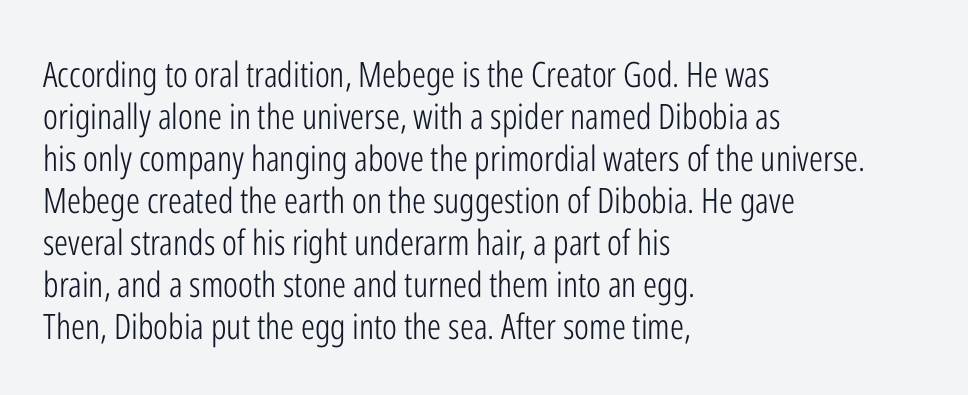
The ragged edge is on the right, which tells us the setting is flush left. Nope, no serifs anywhere on these letters. The typeface has the unassuming heft of standard copy or less. The typography opts for an upright posture over an oblique one. Beneath every word, the page is bare. Varying glyph widths throughout — classic text-font behaviour.
